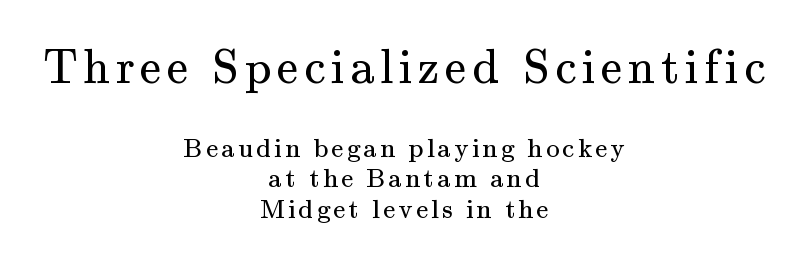
The image shows 48 px regular-weight serif type, upright; set centered, tight line spacing (1.13x), not underlined; the first (top) block is 1.78x larger; medium stroke contrast and a small x-height.
